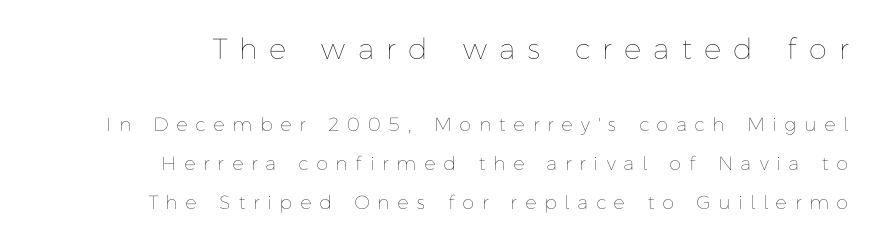
Q: Is the text bold? A: No.
Q: Is the text italic (slanted)? A: No, it is upright.
Q: Is the text underlined? A: No.
Q: How is the paragraph aligned? A: Right-aligned.
Q: Is the spacing between letters normal or unusually wide? A: Unusually wide.
Q: Is the spacing between lines tight, normal or loose? A: Loose.
Q: Which block of text is set in a larger size, the first (top) or the second (bottom)? A: The first (top) one.
Q: Width (condensed, normal, or wide)? A: Normal.
Q: Stroke contrast? A: Low.
Q: x-height? A: Medium.
Q: Monospaced? A: No.
